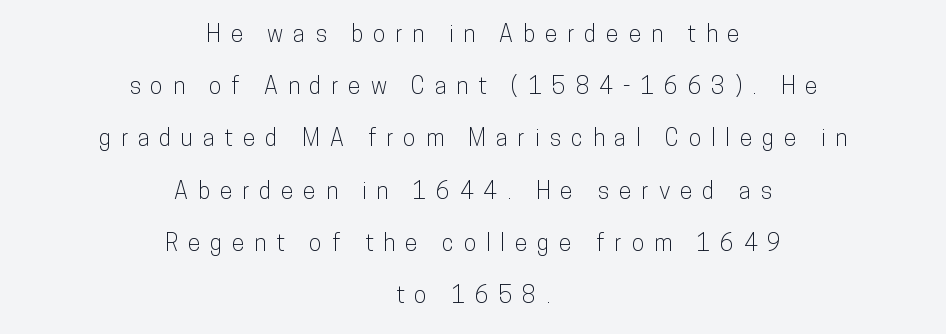
Q: Is the text italic (slanted)? A: No, it is upright.
Q: Is the text underlined? A: No.
Q: How is the paragraph aligned? A: Centered.
Q: Is the spacing between letters normal or unusually wide? A: Unusually wide.
Q: Is the spacing between lines tight, normal or loose? A: Loose.
